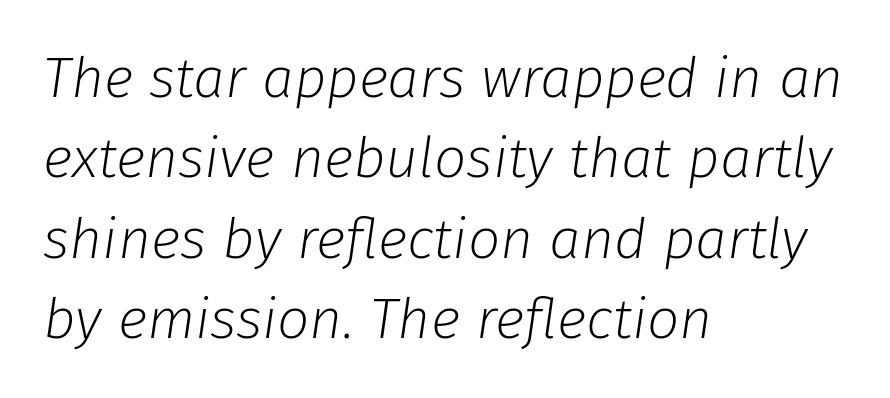
{"italic": "yes", "lean": "right", "slant_degrees": 8, "bold": "no", "weight": "light", "width": "normal", "stroke_contrast": "low", "x_height": "medium", "monospaced": "no", "underline": "no", "align": "left", "line_spacing": "normal", "line_spacing_ratio": 1.41, "letter_spacing": "normal", "letter_spacing_em": 0.0, "glyph_px": 57}
